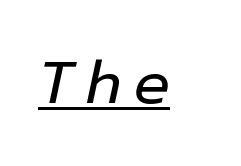
The weight would be labelled regular, book, light, or lighter still. The rendered words wear a rule along their underside. Think of a printed novel: that variable character pitch is what you see here. This sample uses expanded letter spacing, leaving extra air between glyphs. The text carries the slant typical of an italic or oblique font.
